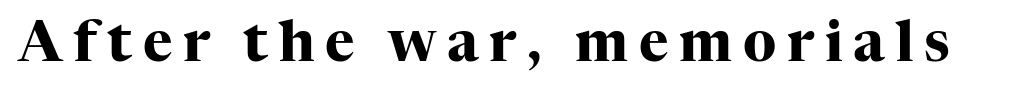
The image shows 56 px heavy serif type, upright; set not underlined; high stroke contrast and a medium x-height.
